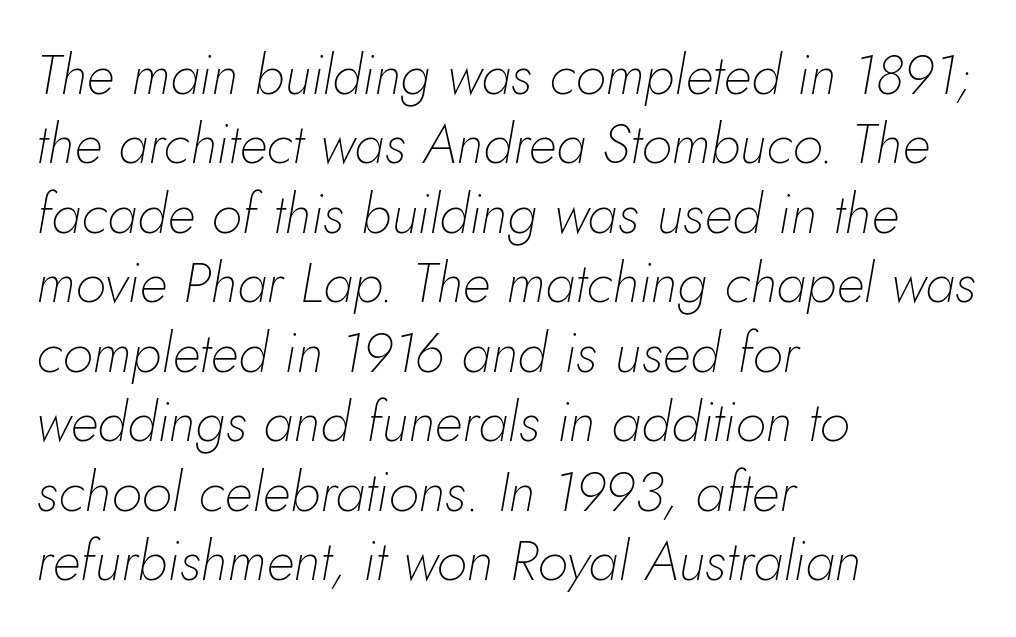
Q: Is the text bold? A: No.
Q: Is the text italic (slanted)? A: Yes, it leans right by about 10 degrees.
Q: Is the text underlined? A: No.
Q: How is the paragraph aligned? A: Left-aligned.
Q: Is the spacing between letters normal or unusually wide? A: Normal.
Q: Width (condensed, normal, or wide)? A: Normal.
Q: Stroke contrast? A: Low.
Q: x-height? A: Small.
Q: Monospaced? A: No.
